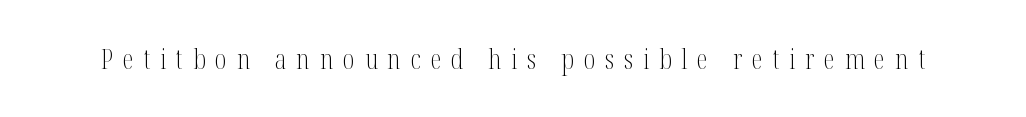
A typesetter would mark this as roman, not italic. Short note: letters widely spaced. Has an underline been added? It has not. Varying glyph widths throughout — classic text-font behaviour. No heavy texture on the line: the type isn't bold.
